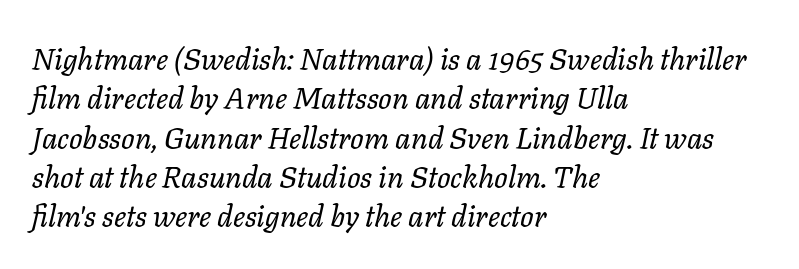
The image shows 30 px regular-weight type, italic (leaning right); set left-aligned, normal line spacing (1.31x), normal letter spacing, not underlined; low stroke contrast and a medium x-height.
